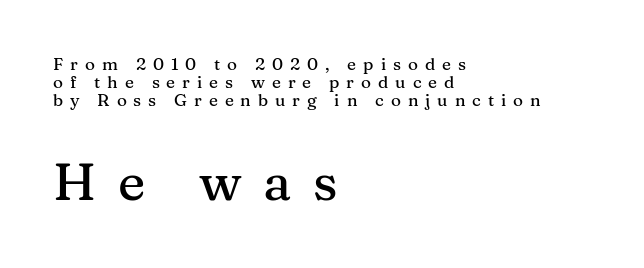
Horizontal bands of white between lines are thin slivers. Compare the two chunks: the lower has the greater cap height. No italicization has been applied; the sample stays upright. Decoration check: the copy has no underline. The setting favours the left margin, as ordinary paragraphs usually do.
